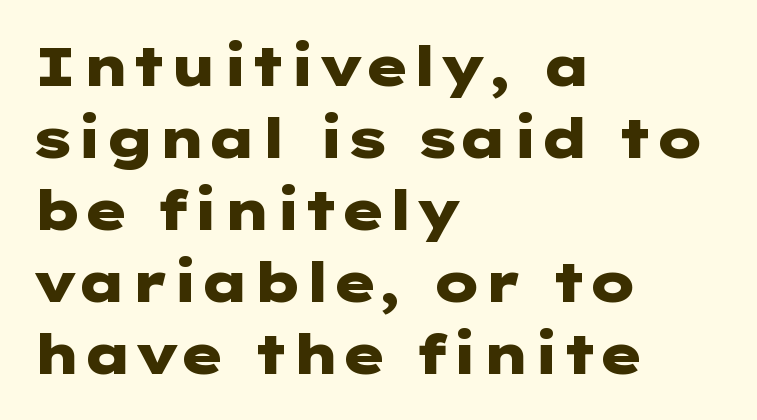
{"serif": "no", "italic": "no", "bold": "yes", "weight": "heavy", "width": "wide", "stroke_contrast": "low", "x_height": "medium", "underline": "no", "align": "left", "line_spacing": "normal", "line_spacing_ratio": 1.31, "letter_spacing": "normal", "letter_spacing_em": 0.0, "glyph_px": 55}
